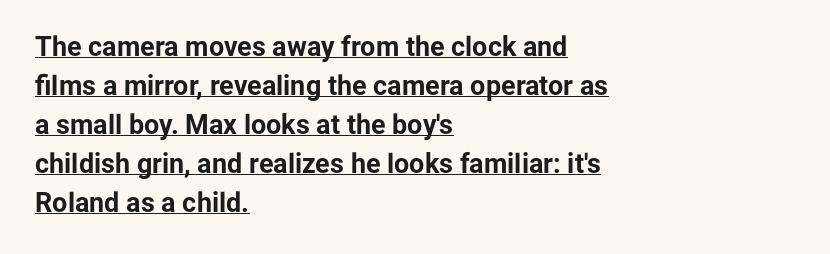
Q: Is the text bold? A: Yes.
Q: Is the text italic (slanted)? A: No, it is upright.
Q: Is the text underlined? A: Yes.
Q: How is the paragraph aligned? A: Left-aligned.
Q: Is the spacing between letters normal or unusually wide? A: Normal.
Q: Is the spacing between lines tight, normal or loose? A: Normal.
